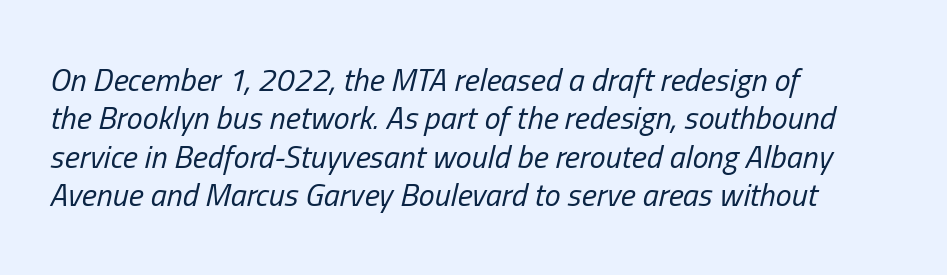
The passage shown is typed in a proportional face where columns would drift. These lines keep a tight, regular rhythm from letter to letter. This rendering features lettering with no underline. An italicized treatment has been applied to the whole sample.
